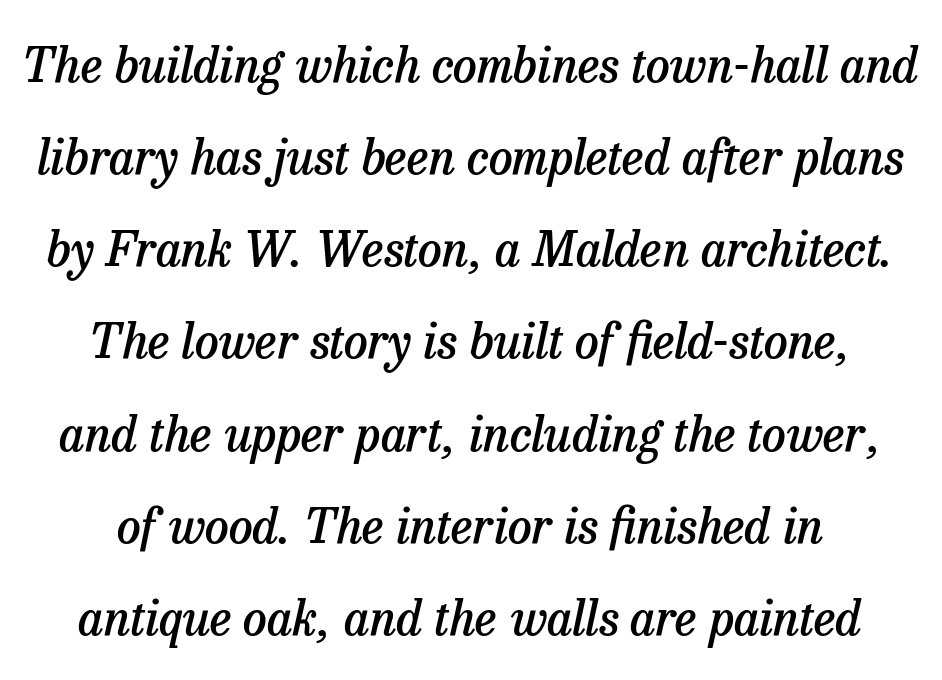
Q: Is the text bold? A: Semi-bold.
Q: Is the text italic (slanted)? A: Yes, it leans right by about 13 degrees.
Q: Is the typeface a serif or a sans-serif typeface? A: Serif.
Q: Is the text underlined? A: No.
Q: How is the paragraph aligned? A: Centered.
Q: Is the spacing between letters normal or unusually wide? A: Normal.
Q: Is the spacing between lines tight, normal or loose? A: Loose.
Q: Width (condensed, normal, or wide)? A: Normal.
Q: Stroke contrast? A: Low.
Q: x-height? A: Medium.
Q: Monospaced? A: No.
